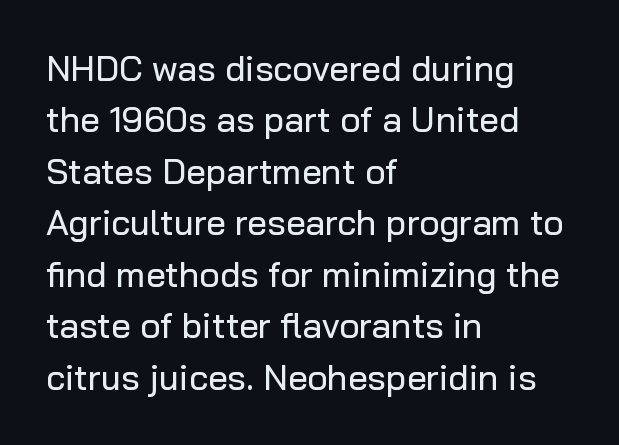
{"serif": "no", "italic": "no", "width": "normal", "stroke_contrast": "low", "x_height": "medium", "monospaced": "no", "underline": "no", "align": "left", "line_spacing": "normal", "line_spacing_ratio": 1.47, "letter_spacing": "normal", "letter_spacing_em": 0.0, "glyph_px": 35}
